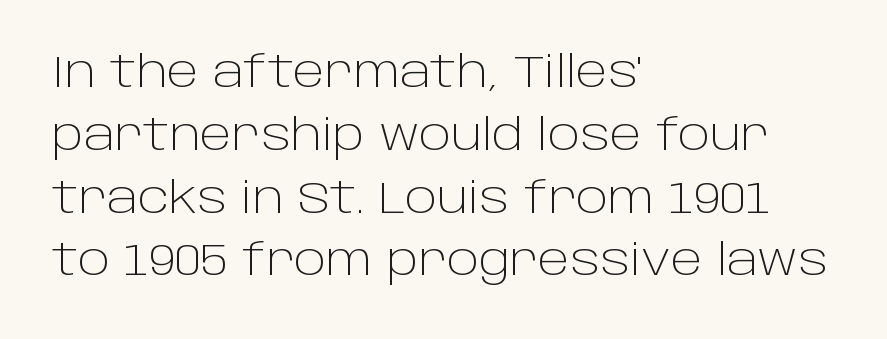
The image shows 43 px light sans-serif type, upright; set left-aligned, normal line spacing (1.46x), normal letter spacing, not underlined; low stroke contrast and a large x-height.
